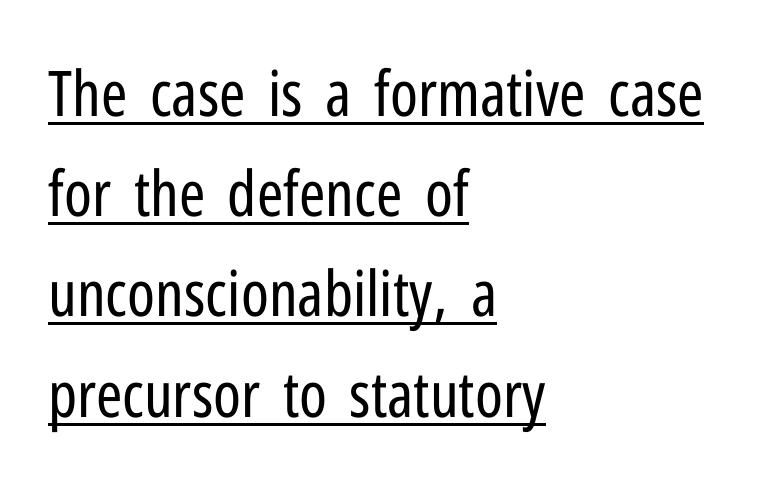
Q: Is the text bold? A: No.
Q: Is the text italic (slanted)? A: No, it is upright.
Q: Is the typeface a serif or a sans-serif typeface? A: Sans-serif.
Q: Is the text underlined? A: Yes.
Q: How is the paragraph aligned? A: Left-aligned.
Q: Is the spacing between letters normal or unusually wide? A: Normal.
Q: Is the spacing between lines tight, normal or loose? A: Normal.
Q: Width (condensed, normal, or wide)? A: Condensed.
Q: Stroke contrast? A: Low.
Q: x-height? A: Medium.
Q: Monospaced? A: No.
